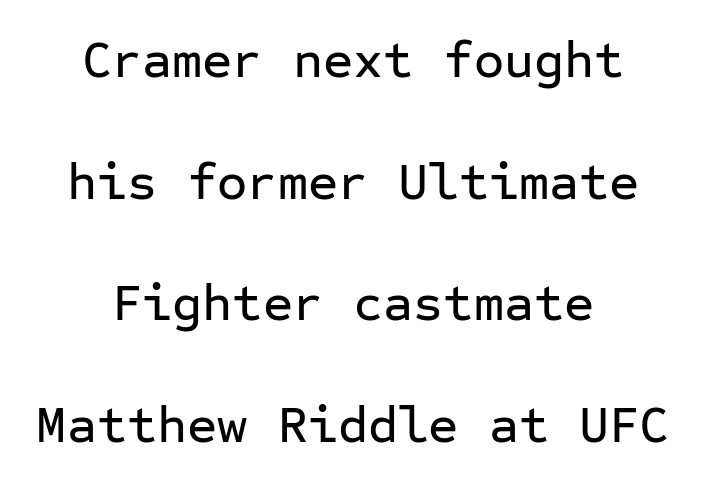
The image shows 52 px sans-serif type, upright, monospaced; set centered, loose line spacing (2.34x), normal letter spacing, not underlined; low stroke contrast and a medium x-height.
